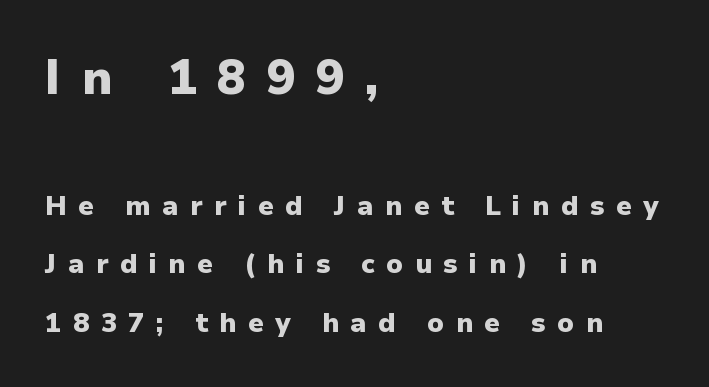
{"serif": "no", "italic": "no", "bold": "yes", "weight": "heavy", "width": "normal", "stroke_contrast": "low", "x_height": "medium", "monospaced": "no", "underline": "no", "align": "left", "line_spacing": "loose", "line_spacing_ratio": 2.16, "letter_spacing": "wide", "letter_spacing_em": 0.43, "larger_block": "first", "size_ratio": 1.78, "glyph_px": 48}
